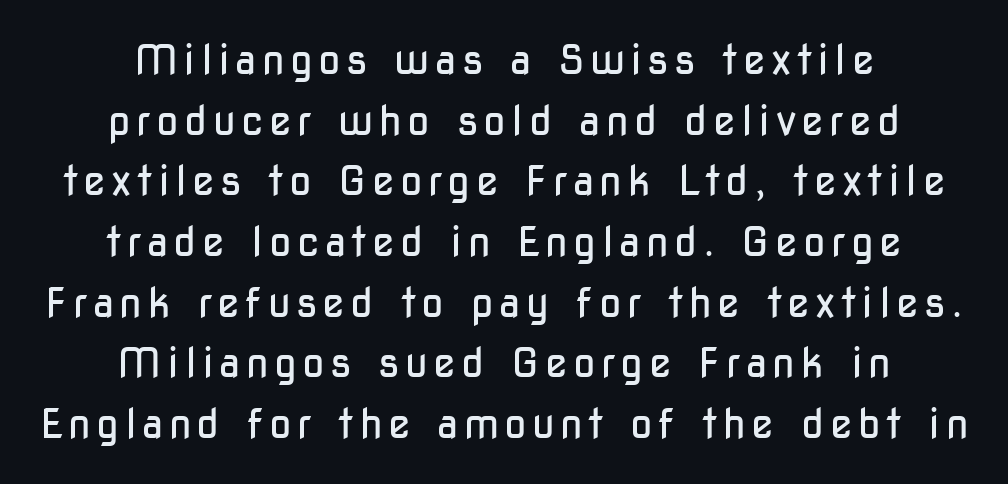
If you measured baseline to baseline, you'd find a middling distance. The rendering uses natural spacing where letterforms have individual widths. Vertical stems look standard width or narrower in stroke. This is sans-serif lettering, the kind often seen on screens and signage.
